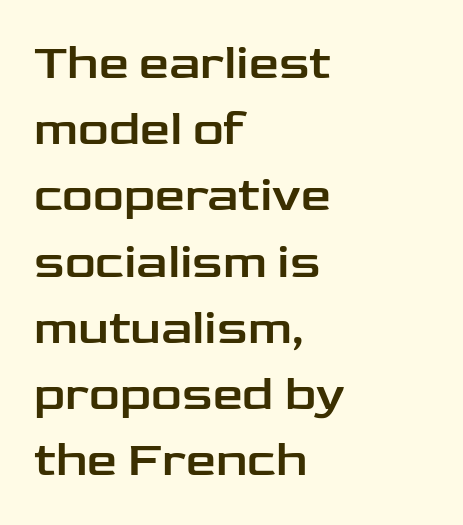
{"serif": "no", "italic": "no", "width": "wide", "stroke_contrast": "low", "x_height": "medium", "monospaced": "no", "underline": "no", "align": "left", "line_spacing": "normal", "line_spacing_ratio": 1.38, "letter_spacing": "normal", "letter_spacing_em": 0.0, "glyph_px": 48}
